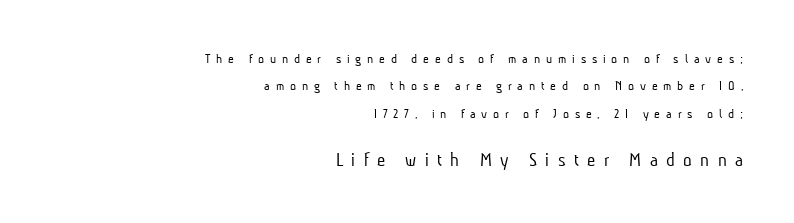
Does the bottom block carry the larger type? Yes, it does. Look at the tracking — it's clearly loosened, letters drifting apart. The font sits on the lighter half of the weight spectrum, regular included. The glyphs are unaccompanied by any horizontal stroke below them. A great deal of white space separates one row of letters from the next. Notice how the passage keeps a crisp vertical edge on the right only.
